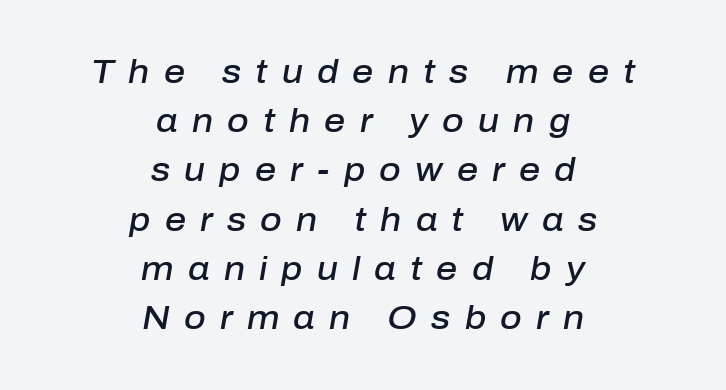
The image shows 33 px semibold type, italic (leaning right); set centered, normal line spacing (1.49x), unusually wide letter spacing (+0.43 em), not underlined; low stroke contrast and a medium x-height.
